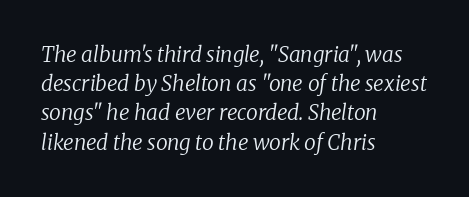
The image shows 21 px text type, italic (leaning right); set left-aligned, normal line spacing (1.39x), normal letter spacing, not underlined.
